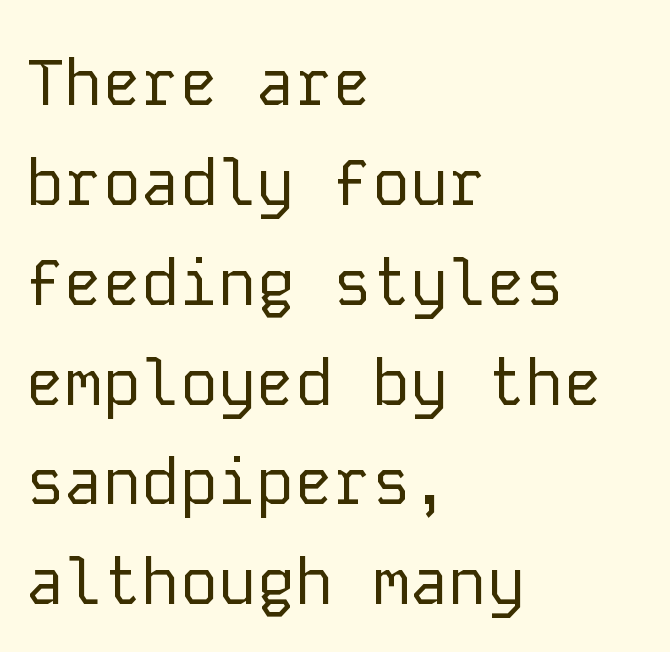
{"serif": "no", "italic": "no", "bold": "no", "weight": "regular", "width": "normal", "stroke_contrast": "low", "x_height": "medium", "monospaced": "yes", "underline": "no", "align": "left", "line_spacing": "normal", "line_spacing_ratio": 1.56, "letter_spacing": "normal", "letter_spacing_em": 0.0, "glyph_px": 64}
